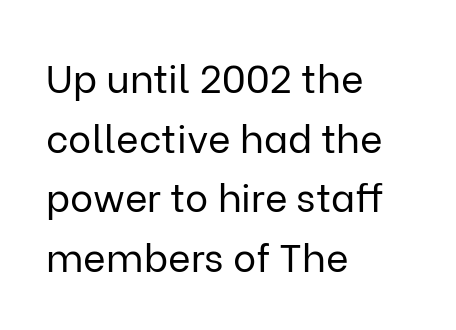
{"serif": "no", "italic": "no", "bold": "no", "weight": "regular", "width": "normal", "stroke_contrast": "low", "x_height": "medium", "monospaced": "no", "underline": "no", "align": "left", "line_spacing": "normal", "line_spacing_ratio": 1.53, "letter_spacing": "normal", "letter_spacing_em": 0.0, "glyph_px": 39}
